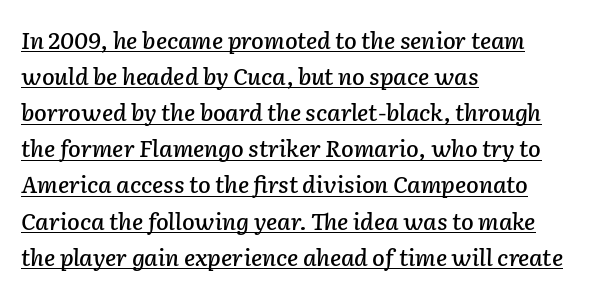
The image shows 23 px text type, italic (leaning right); set left-aligned, normal line spacing (1.57x), normal letter spacing, underlined.
